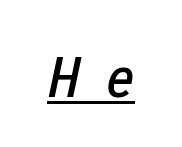
Check the space under the baseline: a stroke is drawn there. This sample uses expanded letter spacing, leaving extra air between glyphs. The whole block is typeset with a tilt. These lines are rendered in a variable-pitch font.
